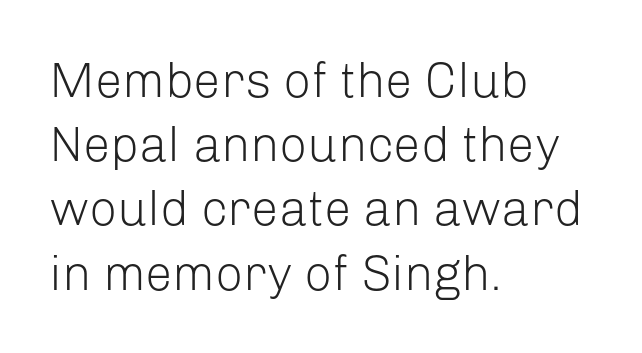
Stroke terminals: plain, sans-serif. Designer's note — italics off, roman on. Heft: none added — not bold. A typesetter would call this proportional, since set widths differ per character. The compositor pushed each line to the left boundary.
